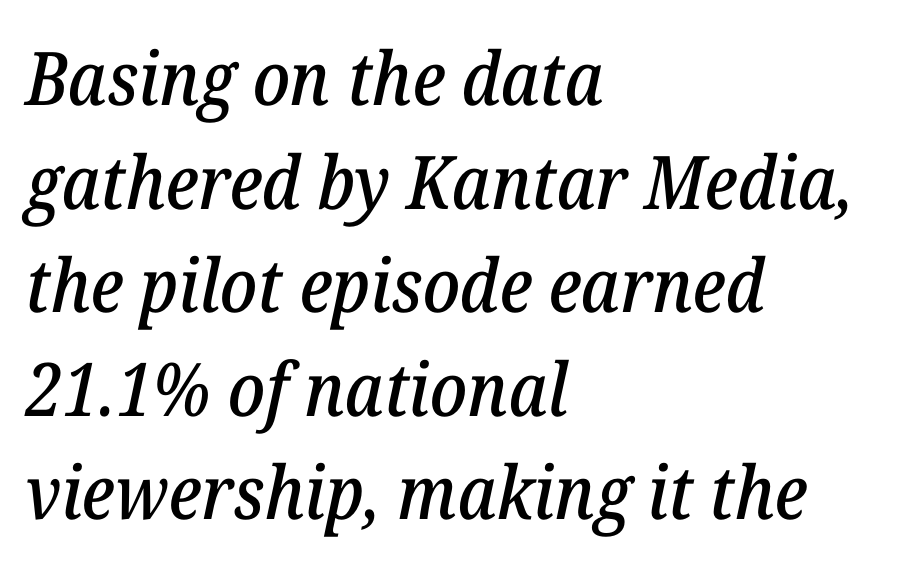
Q: Is the text italic (slanted)? A: Yes, it leans right by about 12 degrees.
Q: Is the typeface a serif or a sans-serif typeface? A: Serif.
Q: Is the text underlined? A: No.
Q: How is the paragraph aligned? A: Left-aligned.
Q: Is the spacing between letters normal or unusually wide? A: Normal.
Q: Is the spacing between lines tight, normal or loose? A: Normal.
Q: Width (condensed, normal, or wide)? A: Normal.
Q: Stroke contrast? A: Low.
Q: x-height? A: Medium.
Q: Monospaced? A: No.
